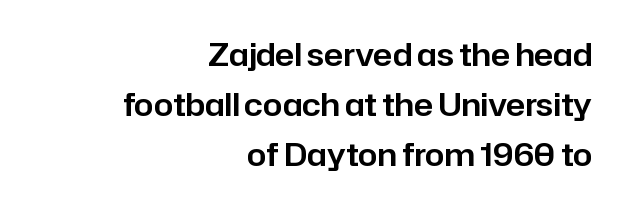
{"serif": "no", "italic": "no", "width": "normal", "stroke_contrast": "low", "x_height": "medium", "monospaced": "no", "underline": "no", "align": "right", "line_spacing": "normal", "line_spacing_ratio": 1.62, "letter_spacing": "normal", "letter_spacing_em": 0.0, "glyph_px": 31}
